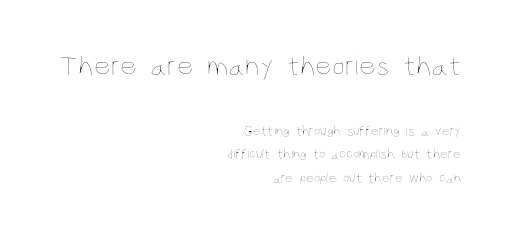
Plain, unruled lines of type. The rag falls on the left side of this text block. Visually, the top section dominates because its glyphs are scaled up. Each stroke keeps to a modest, everyday thickness or less. Proportional: the letters do not fall into vertical columns. The designer left line spacing at the default.
